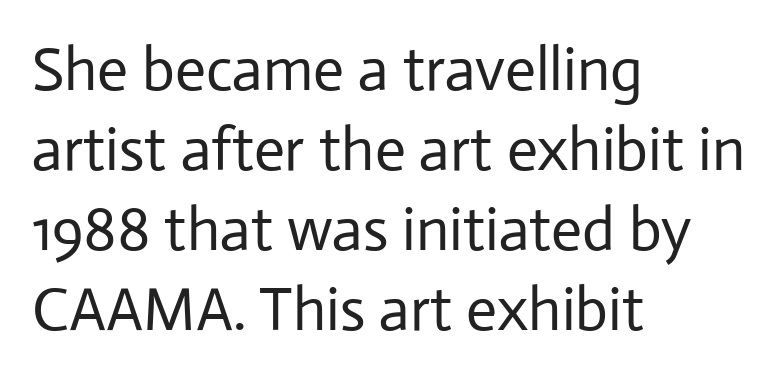
The image shows 61 px regular-weight sans-serif type, upright; set left-aligned, normal line spacing (1.31x), normal letter spacing, not underlined; low stroke contrast and a medium x-height.
